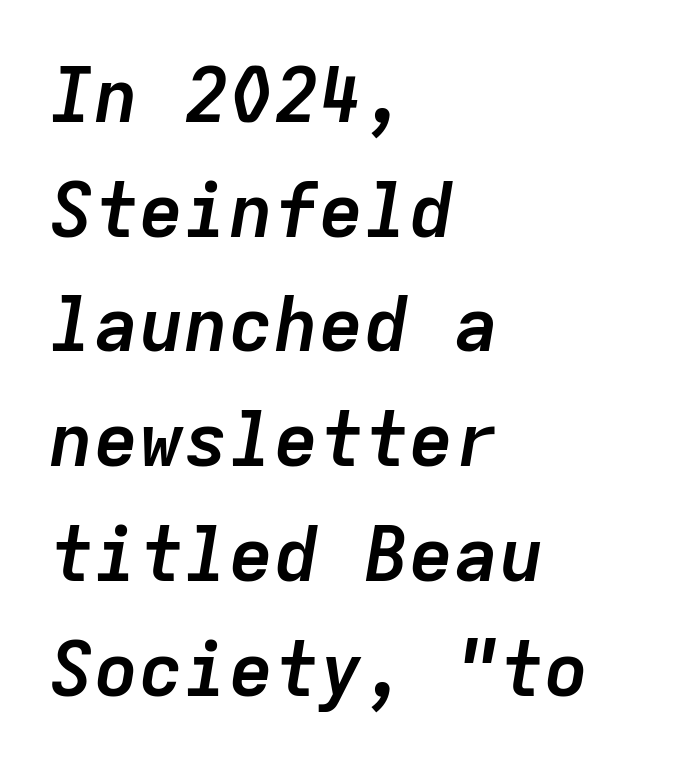
The image shows 75 px semibold type, italic (leaning right), monospaced; set left-aligned, normal line spacing (1.53x), normal letter spacing, not underlined; low stroke contrast and a medium x-height.
